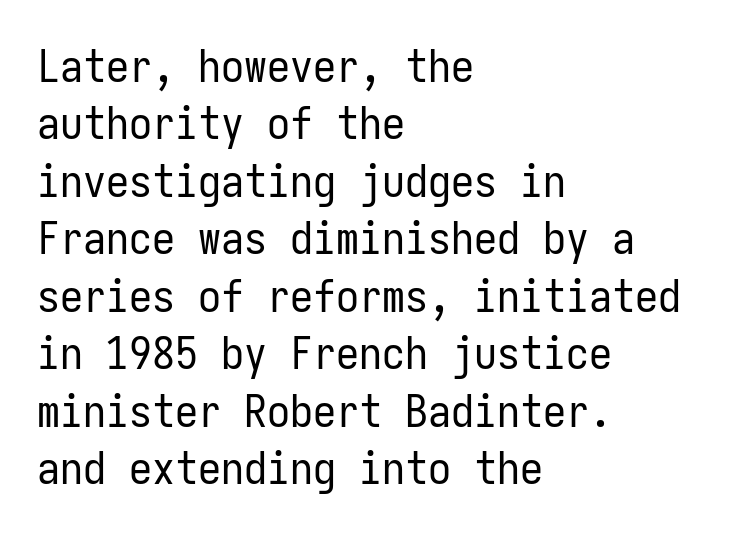
{"serif": "no", "italic": "no", "bold": "no", "weight": "regular", "width": "condensed", "stroke_contrast": "low", "x_height": "medium", "monospaced": "yes", "underline": "no", "align": "left", "line_spacing": "normal", "line_spacing_ratio": 1.25, "letter_spacing": "normal", "letter_spacing_em": 0.0, "glyph_px": 46}
